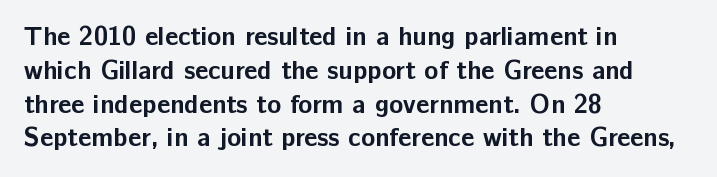
Notice how the stems are strictly vertical — no italics here. The passage shown is emphatically bold. Students, observe: this is what conventionally led text looks like. You could call the tracking neutral — neither tight nor loose. The ragged edge is on the right, which tells us the setting is flush left. Descenders are the only things crossing below the line.
